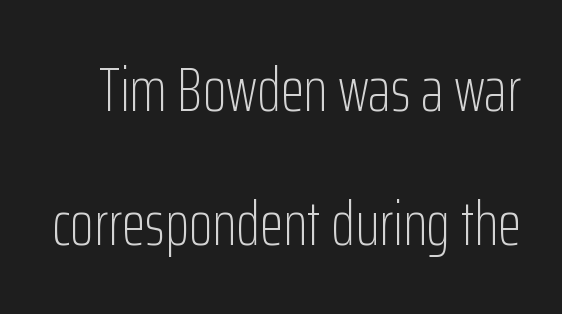
The image shows 61 px light, condensed sans-serif type, upright; set loose line spacing (2.2x), normal letter spacing, not underlined; low stroke contrast and a medium x-height.
